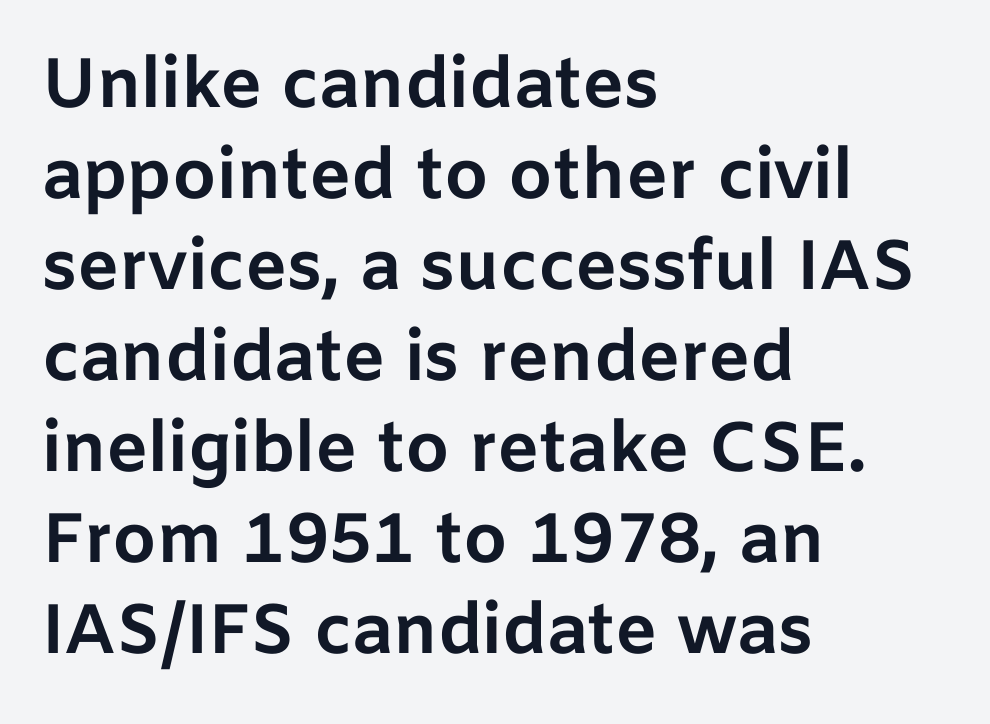
{"serif": "no", "italic": "no", "bold": "yes", "weight": "bold", "width": "normal", "stroke_contrast": "low", "x_height": "medium", "monospaced": "no", "underline": "no", "align": "left", "line_spacing": "normal", "line_spacing_ratio": 1.3, "letter_spacing": "normal", "letter_spacing_em": 0.0, "glyph_px": 70}
